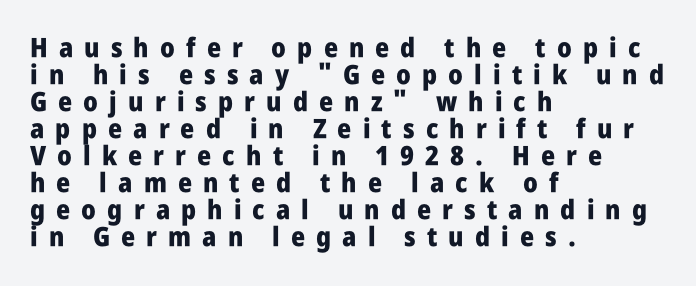
Q: Is the text bold? A: Yes.
Q: Is the text italic (slanted)? A: No, it is upright.
Q: Is the text underlined? A: No.
Q: How is the paragraph aligned? A: Left-aligned.
Q: Is the spacing between letters normal or unusually wide? A: Unusually wide.
Q: Is the spacing between lines tight, normal or loose? A: Tight.
